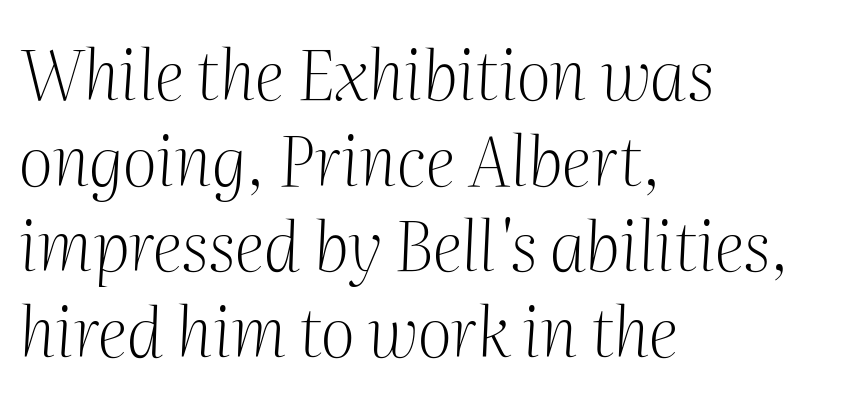
Q: Is the text bold? A: No.
Q: Is the text italic (slanted)? A: Yes, it leans right by about 2 degrees.
Q: Is the typeface a serif or a sans-serif typeface? A: Serif.
Q: Is the text underlined? A: No.
Q: How is the paragraph aligned? A: Left-aligned.
Q: Is the spacing between letters normal or unusually wide? A: Normal.
Q: Is the spacing between lines tight, normal or loose? A: Normal.
Q: Width (condensed, normal, or wide)? A: Normal.
Q: Stroke contrast? A: Medium.
Q: x-height? A: Medium.
Q: Monospaced? A: No.
